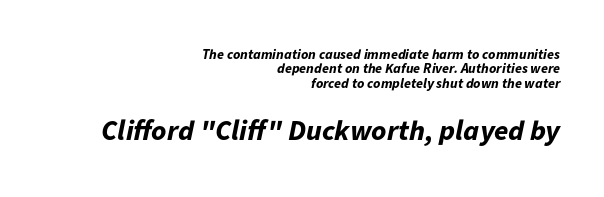
{"italic": "yes", "lean": "right", "slant_degrees": 11, "bold": "yes", "weight": "bold", "width": "normal", "stroke_contrast": "low", "x_height": "medium", "monospaced": "no", "underline": "no", "align": "right", "line_spacing": "tight", "line_spacing_ratio": 1.02, "letter_spacing": "normal", "letter_spacing_em": 0.0, "larger_block": "second", "size_ratio": 2.07, "glyph_px": 29}
